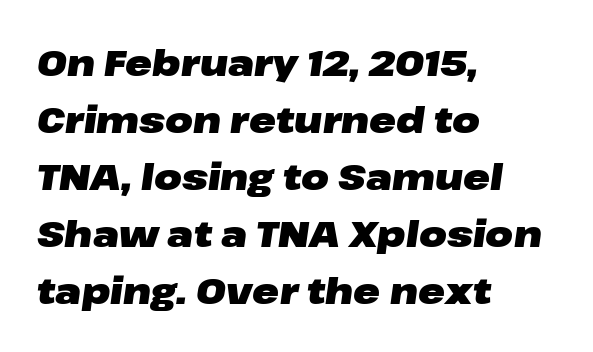
Do the characters align in a grid? No, the font is proportional. One glance says typical: line gaps are just what's usual. Any mark beneath the type? The region is blank. These lines are set flush left with a ragged right edge. As a designer I'd log this as weight 700, bold.
